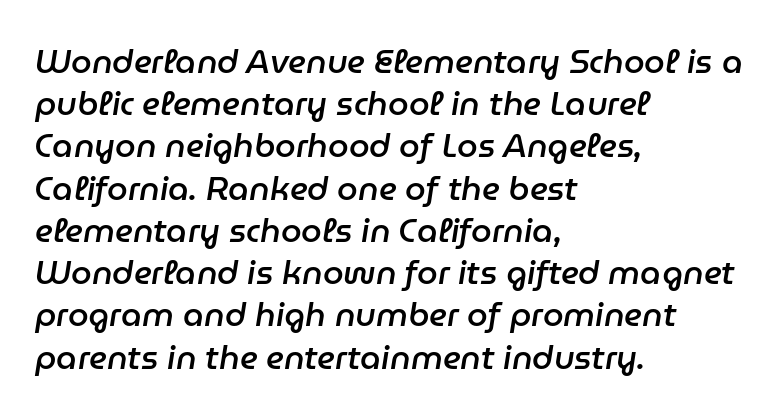
{"italic": "yes", "lean": "right", "slant_degrees": 9, "bold": "semi", "weight": "semibold", "width": "normal", "stroke_contrast": "low", "x_height": "medium", "monospaced": "no", "underline": "no", "align": "left", "line_spacing": "normal", "line_spacing_ratio": 1.28, "letter_spacing": "normal", "letter_spacing_em": 0.0, "glyph_px": 33}
